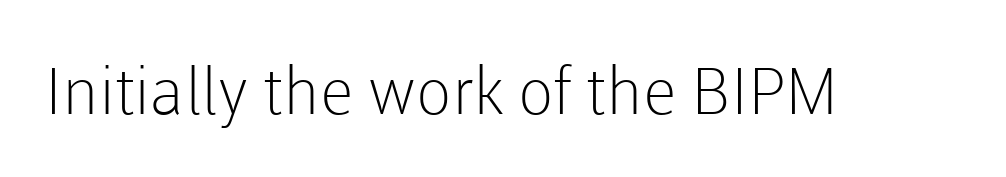
The image shows 65 px light sans-serif type, upright; set normal letter spacing, not underlined; low stroke contrast and a medium x-height.
